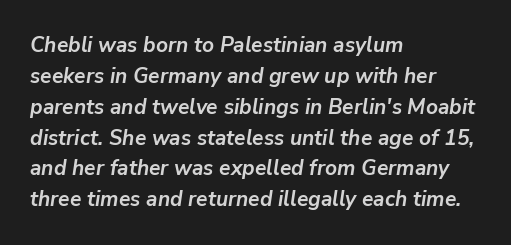
The image shows 21 px bold type, italic (leaning right); set left-aligned, normal line spacing (1.47x), normal letter spacing, not underlined.
